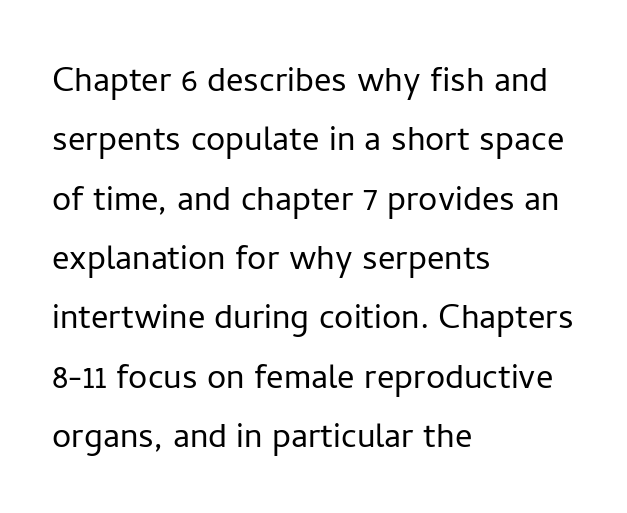
The image shows 43 px light sans-serif type, upright; set left-aligned, normal line spacing (1.38x), normal letter spacing, not underlined; low stroke contrast and a medium x-height.
